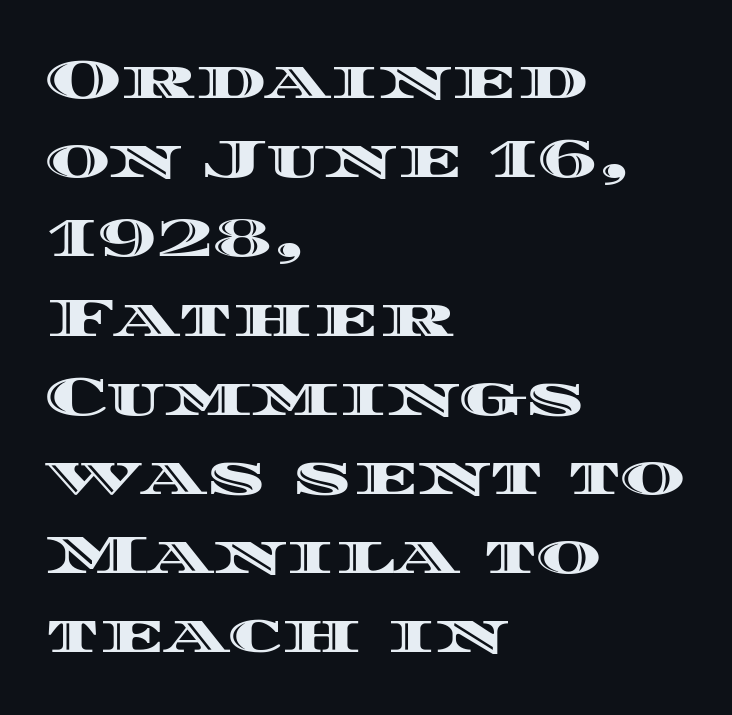
The image shows 55 px wide type, upright; set left-aligned, normal line spacing (1.44x), normal letter spacing, not underlined; a large x-height.
